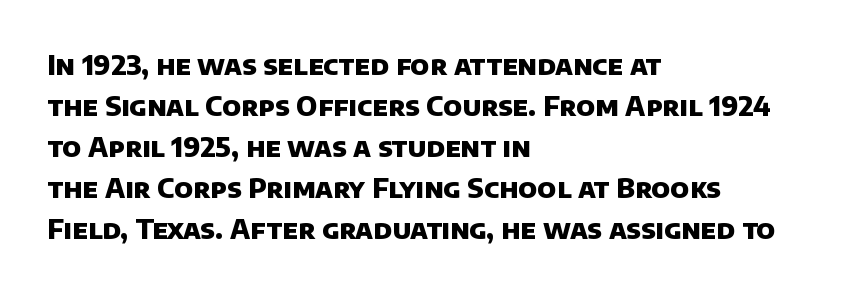
{"bold": "yes", "underline": "no", "align": "left", "line_spacing": "normal", "line_spacing_ratio": 1.52, "letter_spacing": "normal", "letter_spacing_em": 0.0, "glyph_px": 27}
